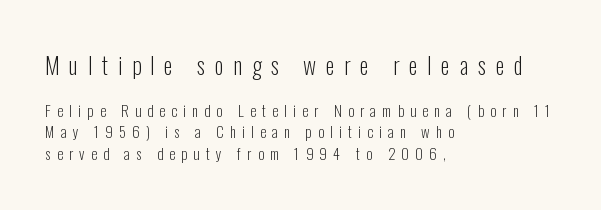
{"italic": "no", "bold": "no", "underline": "no", "align": "left", "line_spacing": "normal", "line_spacing_ratio": 1.45, "letter_spacing": "wide", "letter_spacing_em": 0.42, "larger_block": "first", "size_ratio": 1.53, "glyph_px": 23}
